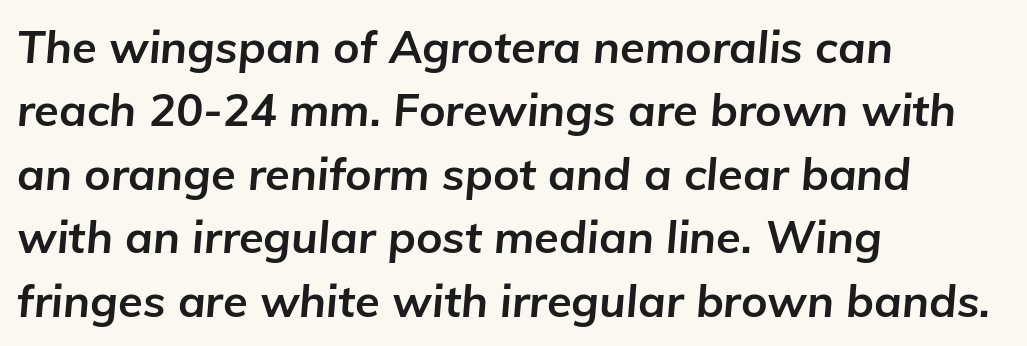
Q: Is the text bold? A: Yes.
Q: Is the text italic (slanted)? A: Yes, it leans right by about 5 degrees.
Q: Is the text underlined? A: No.
Q: How is the paragraph aligned? A: Left-aligned.
Q: Is the spacing between letters normal or unusually wide? A: Normal.
Q: Is the spacing between lines tight, normal or loose? A: Normal.
Q: Width (condensed, normal, or wide)? A: Normal.
Q: Stroke contrast? A: Low.
Q: x-height? A: Medium.
Q: Monospaced? A: No.
